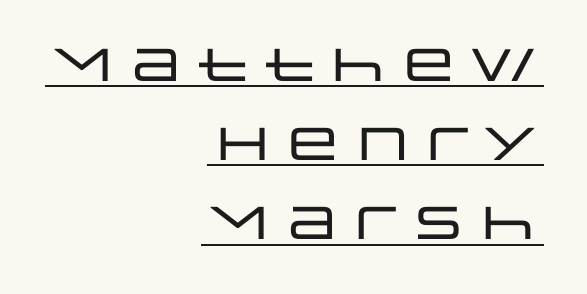
The image shows 46 px wide sans-serif type, upright; set right-aligned, line spacing 1.72x, normal letter spacing, underlined; low stroke contrast and a large x-height.
